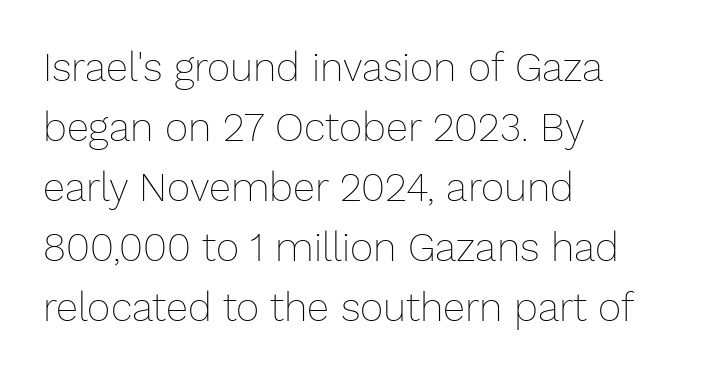
No letter is thick-stroked: the sample isn't bold. This block has exactly the height ordinary leading produces. Type without underlining. Horizontal alignment here is leftward, the default for most running prose.
